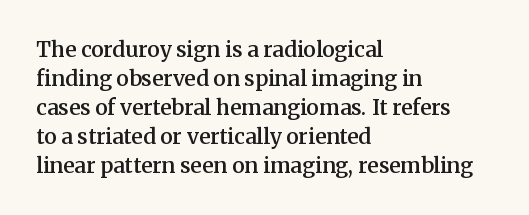
These lines keep a tight, regular rhythm from letter to letter. If you drew a ruler down the left edge, every line would touch it. Compared with an ordinary text face, these strokes are moderately heavier — a semibold. Whoever set this chose a conventional vertical rhythm. The glyphs are unaccompanied by any horizontal stroke below them.
